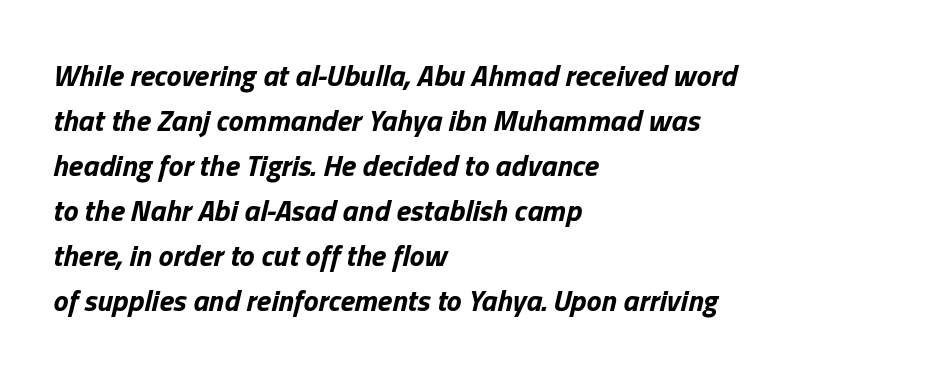
{"italic": "yes", "lean": "right", "slant_degrees": 13, "bold": "yes", "weight": "bold", "width": "normal", "stroke_contrast": "low", "x_height": "medium", "monospaced": "no", "underline": "no", "align": "left", "line_spacing": "normal", "line_spacing_ratio": 1.5, "letter_spacing": "normal", "letter_spacing_em": 0.0, "glyph_px": 30}
